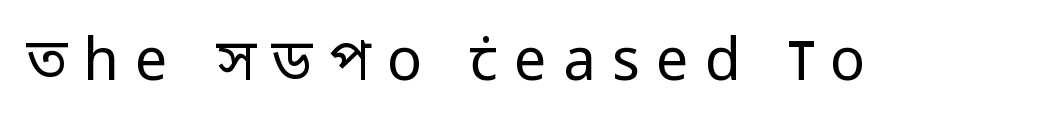
The image shows 58 px regular-weight, condensed sans-serif type, upright; set unusually wide letter spacing (+0.28 em), not underlined; low stroke contrast and a large x-height.
